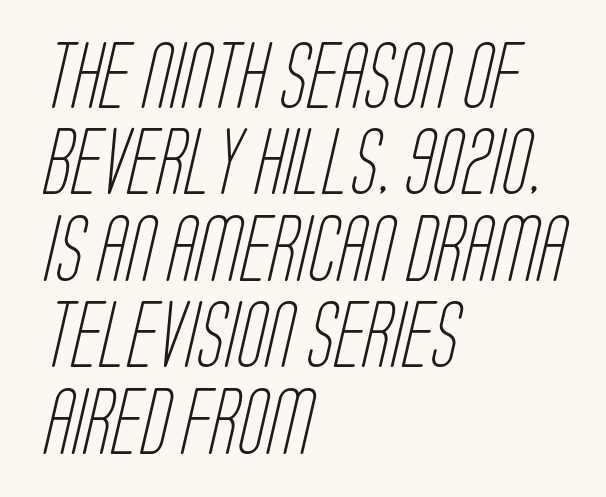
The image shows 66 px light, condensed sans-serif type; set left-aligned, normal line spacing (1.31x), normal letter spacing, not underlined; low stroke contrast and a large x-height.
